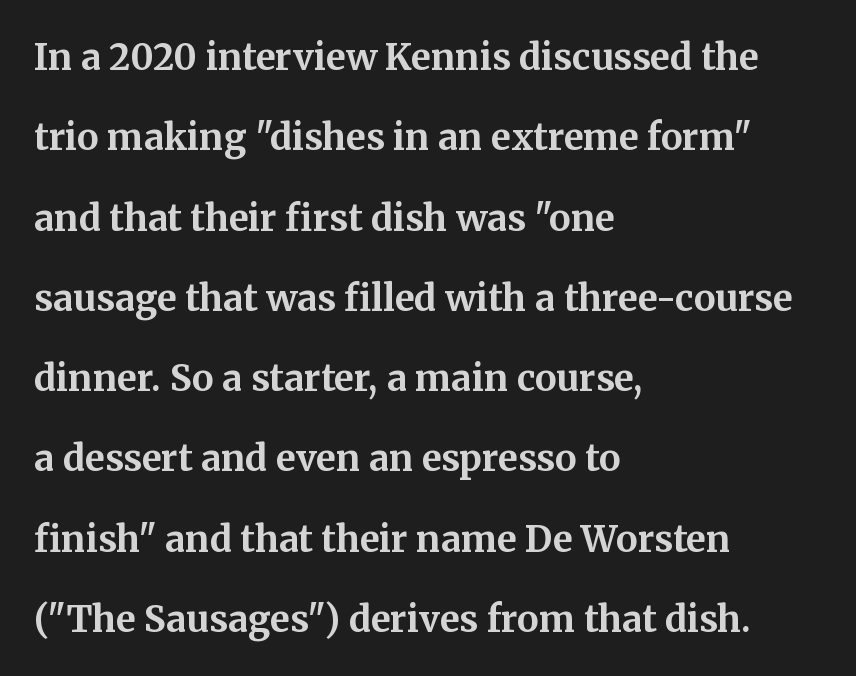
{"serif": "yes", "italic": "no", "bold": "yes", "weight": "bold", "width": "normal", "stroke_contrast": "medium", "x_height": "medium", "monospaced": "no", "underline": "no", "align": "left", "line_spacing": "loose", "line_spacing_ratio": 2.23, "letter_spacing": "normal", "letter_spacing_em": 0.0, "glyph_px": 36}
